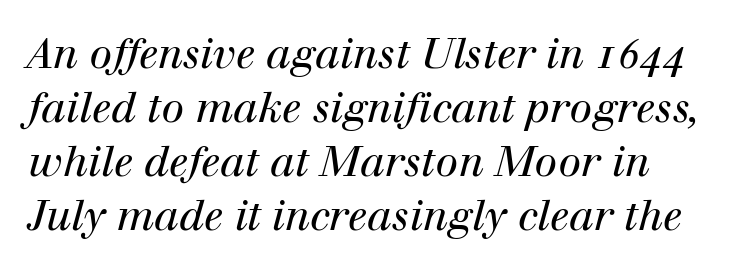
Q: Is the text bold? A: No.
Q: Is the text italic (slanted)? A: Yes, it leans right by about 12 degrees.
Q: Is the typeface a serif or a sans-serif typeface? A: Serif.
Q: Is the text underlined? A: No.
Q: How is the paragraph aligned? A: Left-aligned.
Q: Is the spacing between letters normal or unusually wide? A: Normal.
Q: Is the spacing between lines tight, normal or loose? A: Normal.
Q: Width (condensed, normal, or wide)? A: Normal.
Q: Stroke contrast? A: High.
Q: x-height? A: Medium.
Q: Monospaced? A: No.
